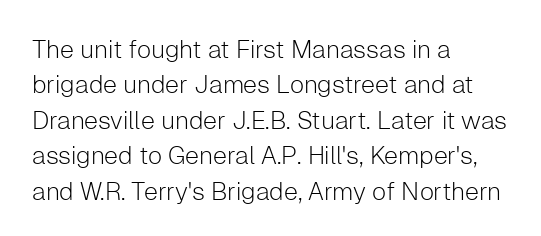
{"italic": "no", "bold": "no", "underline": "no", "align": "left", "line_spacing": "normal", "line_spacing_ratio": 1.42, "letter_spacing": "normal", "letter_spacing_em": 0.0, "glyph_px": 25}
